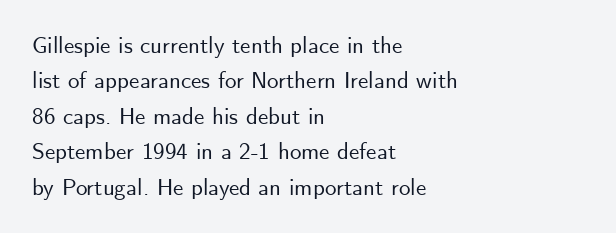
{"italic": "no", "underline": "no", "align": "left", "line_spacing": "normal", "line_spacing_ratio": 1.54, "letter_spacing": "normal", "letter_spacing_em": 0.0, "glyph_px": 23}
